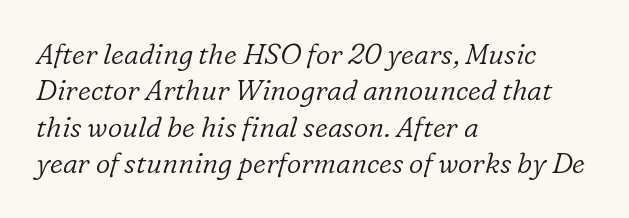
{"serif": "yes", "italic": "yes", "lean": "right", "slant_degrees": 16, "bold": "no", "weight": "light", "width": "normal", "stroke_contrast": "low", "x_height": "medium", "monospaced": "no", "underline": "no", "align": "left", "line_spacing": "normal", "line_spacing_ratio": 1.3, "letter_spacing": "normal", "letter_spacing_em": 0.0, "glyph_px": 28}
